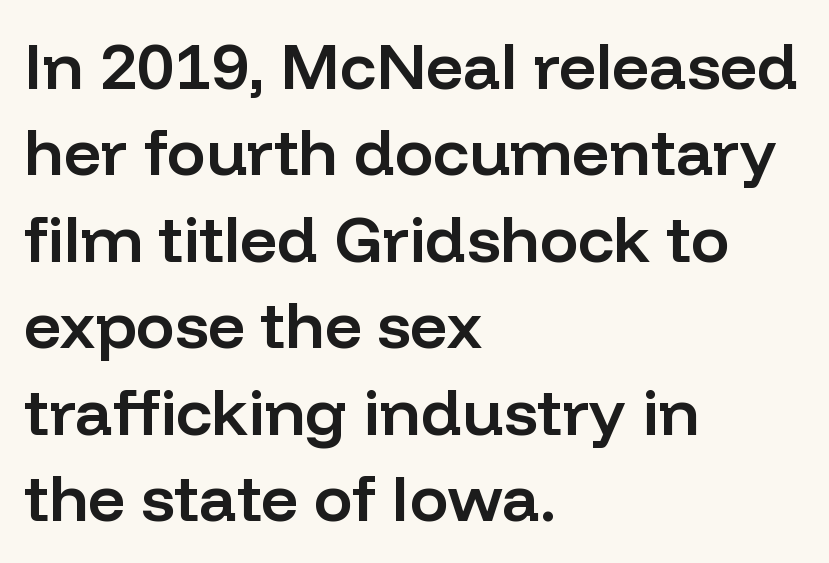
Q: Is the text bold? A: Semi-bold.
Q: Is the text italic (slanted)? A: No, it is upright.
Q: Is the typeface a serif or a sans-serif typeface? A: Sans-serif.
Q: Is the text underlined? A: No.
Q: How is the paragraph aligned? A: Left-aligned.
Q: Is the spacing between letters normal or unusually wide? A: Normal.
Q: Is the spacing between lines tight, normal or loose? A: Normal.
Q: Width (condensed, normal, or wide)? A: Normal.
Q: Stroke contrast? A: Low.
Q: x-height? A: Medium.
Q: Monospaced? A: No.
